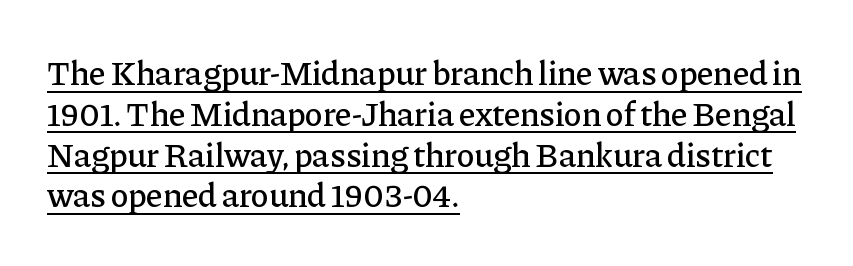
The typography opts for an upright posture over an oblique one. A typesetter would call this proportional, since set widths differ per character. Type style note: has serifs. These lines keep a tight, regular rhythm from letter to letter. Has an underline been added? It has. Horizontally, the lines are justified to the leading edge only.
